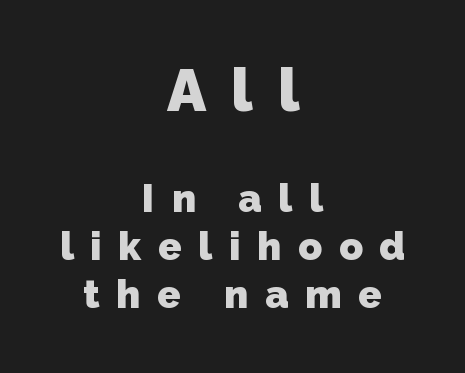
{"serif": "no", "bold": "yes", "weight": "heavy", "width": "normal", "stroke_contrast": "low", "x_height": "medium", "monospaced": "no", "underline": "no", "align": "center", "line_spacing_ratio": 1.23, "letter_spacing": "wide", "letter_spacing_em": 0.43, "larger_block": "first", "size_ratio": 1.51, "glyph_px": 59}
